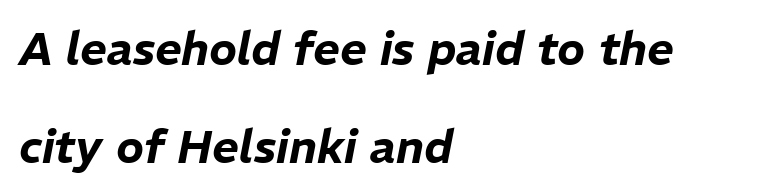
Q: Is the text italic (slanted)? A: Yes, it leans right by about 11 degrees.
Q: Is the text underlined? A: No.
Q: How is the paragraph aligned? A: Left-aligned.
Q: Is the spacing between letters normal or unusually wide? A: Normal.
Q: Is the spacing between lines tight, normal or loose? A: Loose.
Q: Width (condensed, normal, or wide)? A: Normal.
Q: Stroke contrast? A: Low.
Q: x-height? A: Medium.
Q: Monospaced? A: No.
